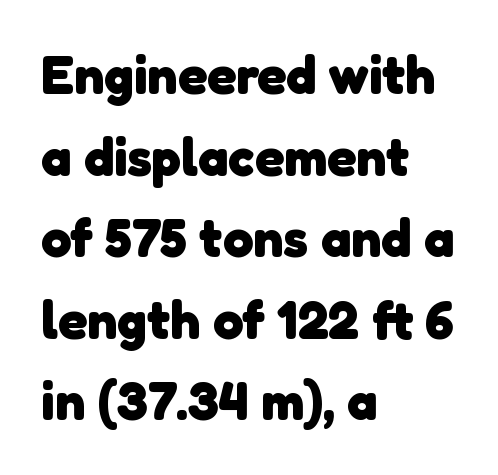
The paragraph shown leans on its left margin. You could not count columns in this text — the font is proportionally spaced. Summary of weight: heavy, a full bold. If you measured baseline to baseline, you'd find a middling distance. Nobody drew a line under any word here.
